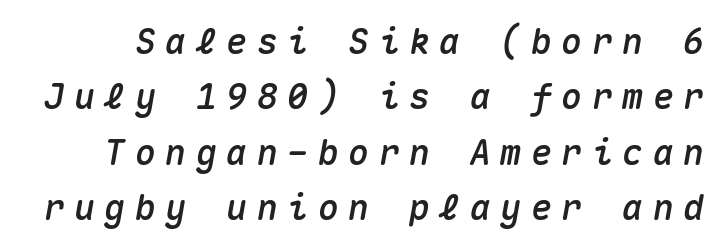
A typesetter would call this heavily tracked-out type. Decoration check: the copy has no underline. The axis of the letterforms is tilted away from vertical. The face used here is monospaced, like something from a code editor.
